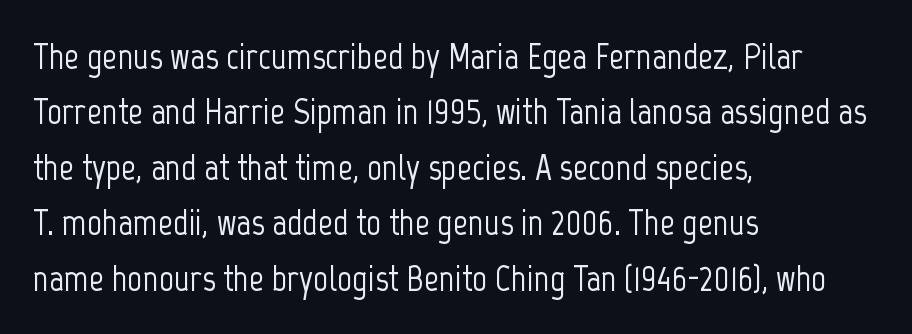
Q: Is the text italic (slanted)? A: No, it is upright.
Q: Is the typeface a serif or a sans-serif typeface? A: Sans-serif.
Q: Is the text underlined? A: No.
Q: How is the paragraph aligned? A: Left-aligned.
Q: Is the spacing between letters normal or unusually wide? A: Normal.
Q: Is the spacing between lines tight, normal or loose? A: Normal.
Q: Width (condensed, normal, or wide)? A: Condensed.
Q: Stroke contrast? A: Low.
Q: x-height? A: Medium.
Q: Monospaced? A: No.
